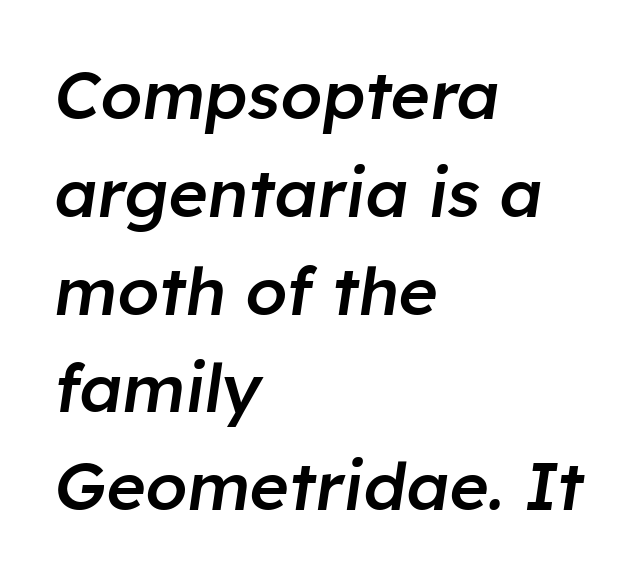
The image shows 67 px semibold type, italic (leaning right); set left-aligned, normal line spacing (1.46x), normal letter spacing, not underlined; low stroke contrast and a medium x-height.
